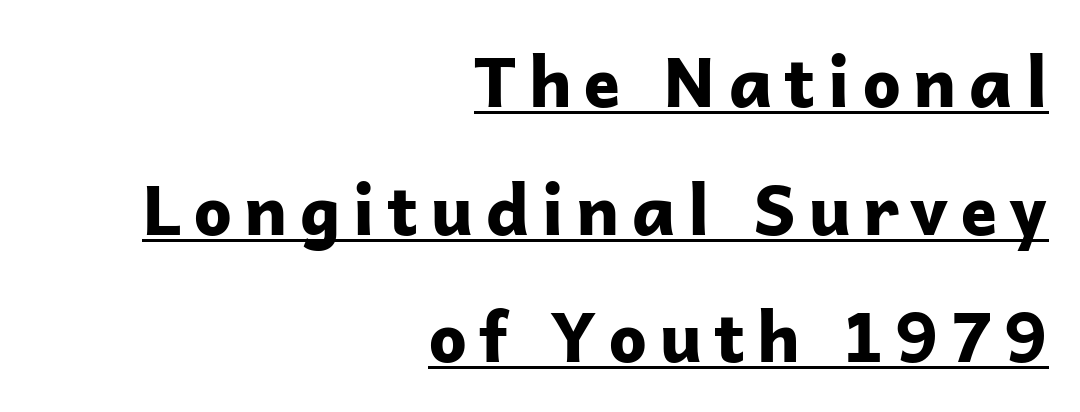
Q: Is the text bold? A: Yes.
Q: Is the text italic (slanted)? A: No, it is upright.
Q: Is the typeface a serif or a sans-serif typeface? A: Sans-serif.
Q: Is the text underlined? A: Yes.
Q: How is the paragraph aligned? A: Right-aligned.
Q: Width (condensed, normal, or wide)? A: Normal.
Q: Stroke contrast? A: Low.
Q: x-height? A: Medium.
Q: Monospaced? A: No.
